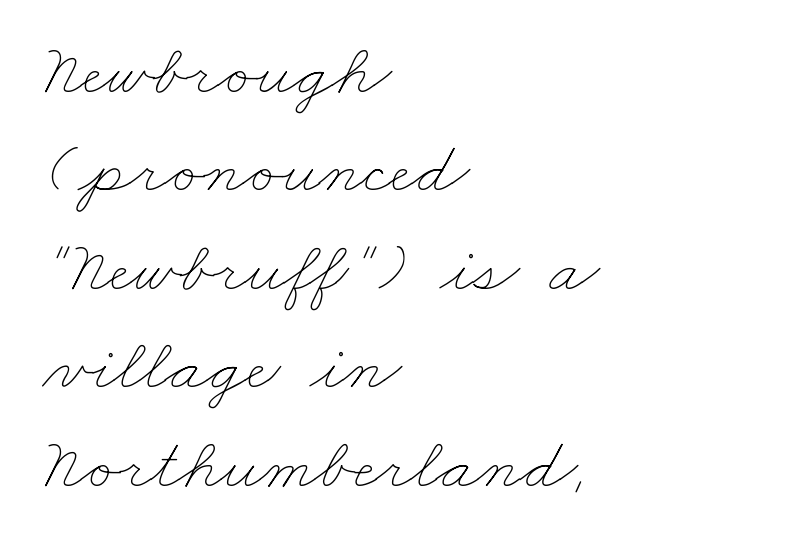
Q: Is the text bold? A: No.
Q: Is the text underlined? A: No.
Q: How is the paragraph aligned? A: Left-aligned.
Q: Is the spacing between letters normal or unusually wide? A: Normal.
Q: Is the spacing between lines tight, normal or loose? A: Normal.
Q: Width (condensed, normal, or wide)? A: Wide.
Q: Stroke contrast? A: Low.
Q: x-height? A: Small.
Q: Monospaced? A: No.
